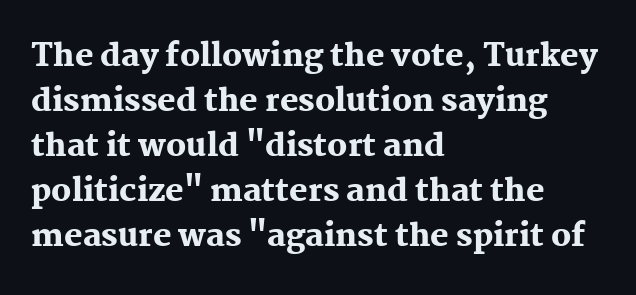
If you measured baseline to baseline, you'd find a middling distance. The characters display serif detailing at their extremities. Descenders are the only things crossing below the line. What weight is shown? A full bold with thick strokes. The horizontal fit of the characters is conventional and even. The letters stand straight up with perfectly vertical stems.
